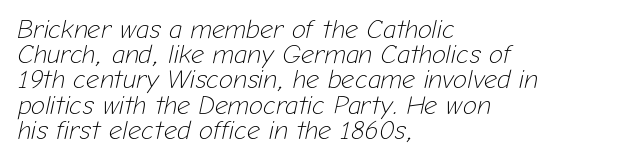
{"italic": "yes", "lean": "right", "slant_degrees": 12, "bold": "no", "underline": "no", "align": "left", "line_spacing": "tight", "line_spacing_ratio": 0.97, "letter_spacing": "normal", "letter_spacing_em": 0.0, "glyph_px": 26}
